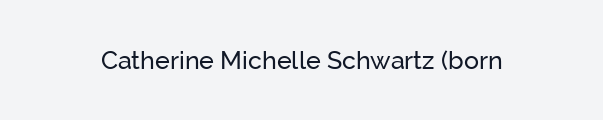
Q: Is the text bold? A: No.
Q: Is the text italic (slanted)? A: No, it is upright.
Q: Is the text underlined? A: No.
Q: Is the spacing between letters normal or unusually wide? A: Normal.
